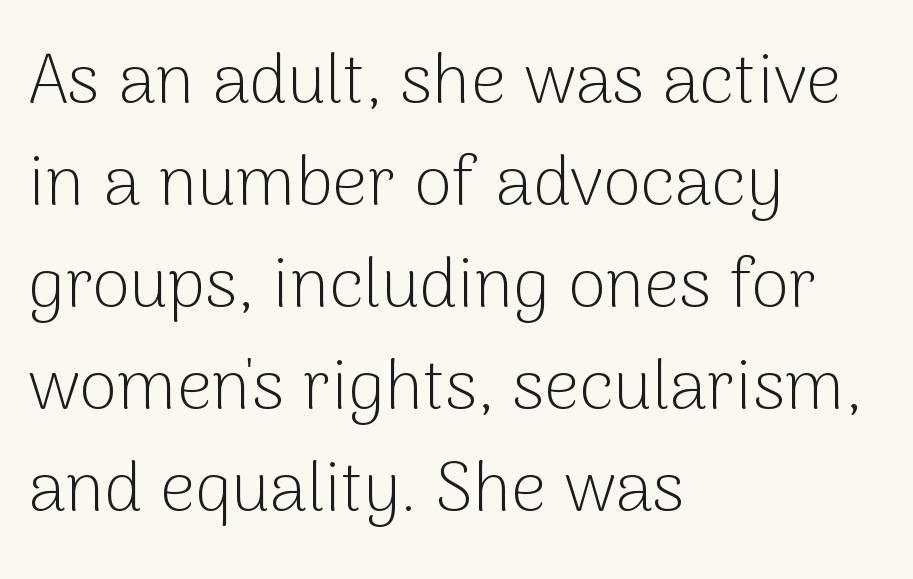
In terms of letterspacing, this is plain default setting. Whoever set this chose a conventional vertical rhythm. The lettering holds an erect, upright posture throughout. Note: no serifs on the glyphs. The letters advance in unequal steps, a hallmark of proportional type. Words float on clear page, feet unadorned.
